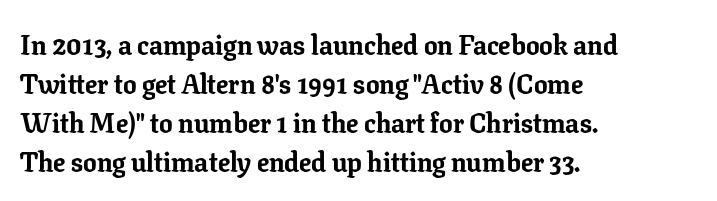
{"italic": "no", "bold": "yes", "underline": "no", "align": "left", "line_spacing": "normal", "line_spacing_ratio": 1.44, "letter_spacing": "normal", "letter_spacing_em": 0.0, "glyph_px": 27}
